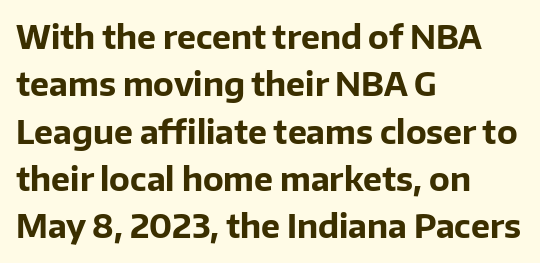
The passage shown is emphatically bold. Spacing between characters is what you'd get straight out of the box. Honestly, the row spacing looks completely unremarkable. No italicization has been applied; the sample stays upright.
